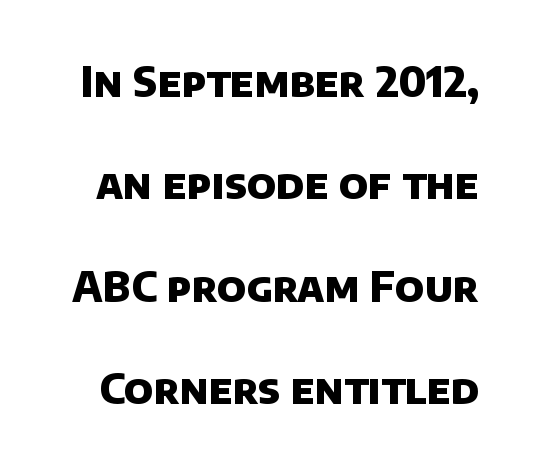
Q: Is the text bold? A: Yes.
Q: Is the typeface a serif or a sans-serif typeface? A: Sans-serif.
Q: Is the text underlined? A: No.
Q: Is the spacing between letters normal or unusually wide? A: Normal.
Q: Is the spacing between lines tight, normal or loose? A: Loose.
Q: Width (condensed, normal, or wide)? A: Normal.
Q: Stroke contrast? A: Low.
Q: x-height? A: Large.
Q: Monospaced? A: No.
